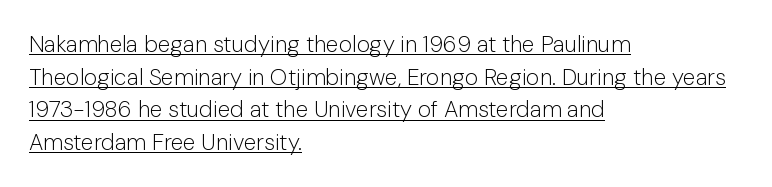
Q: Is the text bold? A: No.
Q: Is the text italic (slanted)? A: No, it is upright.
Q: Is the text underlined? A: Yes.
Q: How is the paragraph aligned? A: Left-aligned.
Q: Is the spacing between letters normal or unusually wide? A: Normal.
Q: Is the spacing between lines tight, normal or loose? A: Normal.
